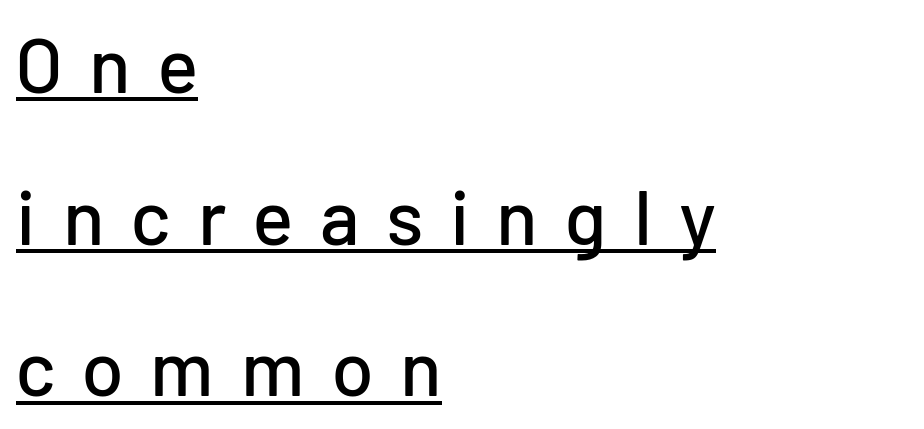
The image shows 77 px sans-serif type, upright; set left-aligned, loose line spacing (1.97x), unusually wide letter spacing (+0.35 em), underlined; low stroke contrast and a medium x-height.
